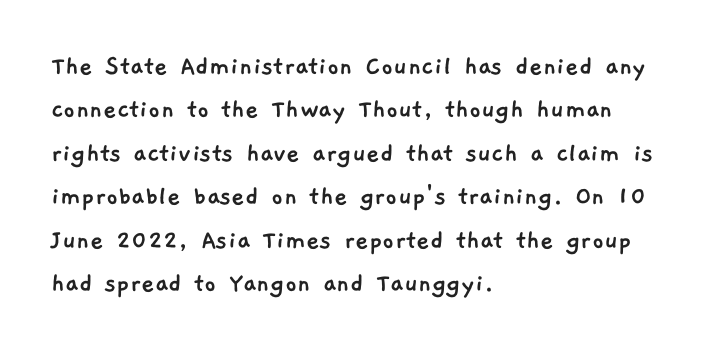
{"serif": "no", "width": "normal", "stroke_contrast": "low", "x_height": "medium", "monospaced": "no", "underline": "no", "align": "left", "line_spacing": "normal", "line_spacing_ratio": 1.5, "letter_spacing": "normal", "letter_spacing_em": 0.0, "glyph_px": 29}
